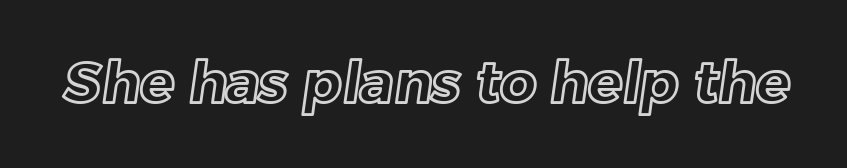
{"width": "normal", "x_height": "medium", "monospaced": "no", "underline": "no", "letter_spacing": "normal", "letter_spacing_em": 0.0, "glyph_px": 57}
